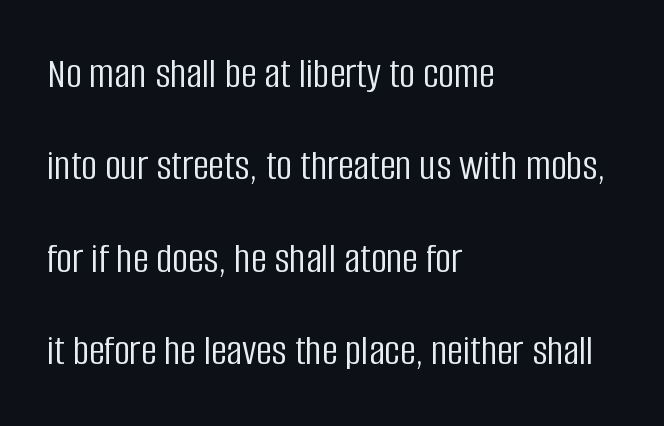
Q: Is the text bold? A: No.
Q: Is the text italic (slanted)? A: No, it is upright.
Q: Is the typeface a serif or a sans-serif typeface? A: Sans-serif.
Q: Is the text underlined? A: No.
Q: How is the paragraph aligned? A: Left-aligned.
Q: Is the spacing between letters normal or unusually wide? A: Normal.
Q: Is the spacing between lines tight, normal or loose? A: Loose.
Q: Width (condensed, normal, or wide)? A: Condensed.
Q: Stroke contrast? A: Low.
Q: x-height? A: Large.
Q: Monospaced? A: No.
